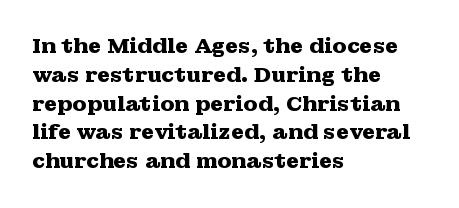
The image shows 21 px bold type, upright; set left-aligned, normal line spacing (1.37x), normal letter spacing, not underlined.
